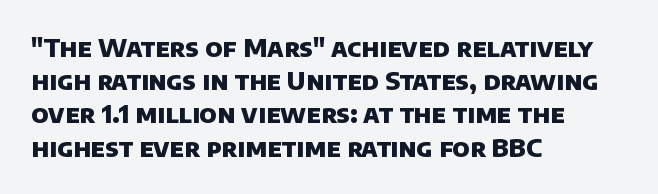
{"bold": "yes", "underline": "no", "align": "left", "line_spacing": "normal", "line_spacing_ratio": 1.33, "letter_spacing": "normal", "letter_spacing_em": 0.0, "glyph_px": 25}
